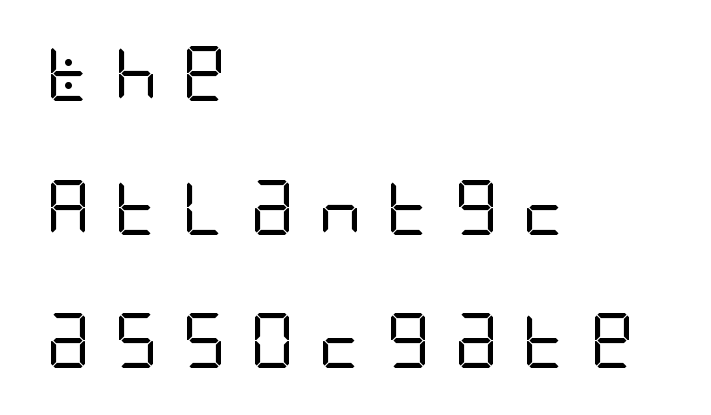
Nothing heavy about these letters — not bold at all. The passage shown has open, widely tracked lettering throughout. No italicization has been applied; the sample stays upright. This rendering features lettering with no underline. Reading down the block, your eye returns to a fixed left position each line. No feet cap the strokes, marking this as sans-serif type.
